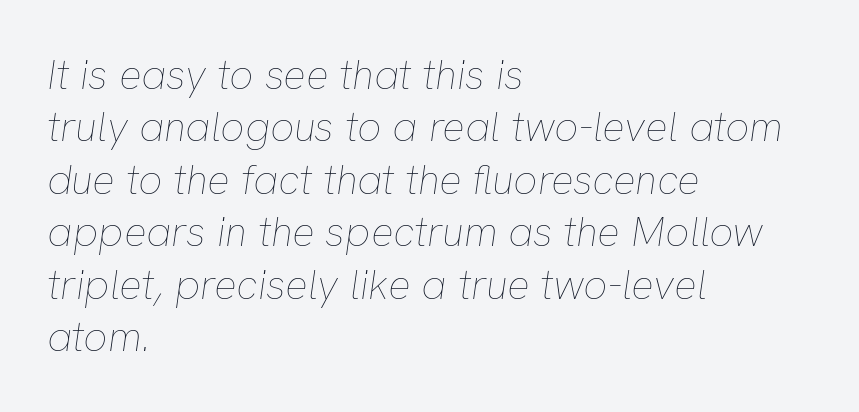
{"italic": "yes", "lean": "right", "slant_degrees": 8, "bold": "no", "weight": "thin", "width": "normal", "stroke_contrast": "low", "x_height": "medium", "monospaced": "no", "underline": "no", "align": "left", "line_spacing": "normal", "line_spacing_ratio": 1.25, "letter_spacing": "normal", "letter_spacing_em": 0.0, "glyph_px": 42}
